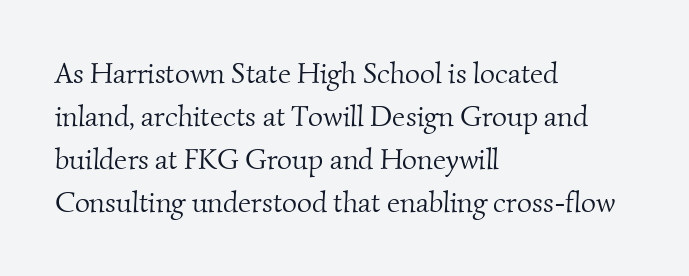
{"serif": "yes", "bold": "no", "weight": "light", "width": "normal", "stroke_contrast": "medium", "x_height": "small", "monospaced": "no", "underline": "no", "align": "left", "line_spacing": "normal", "line_spacing_ratio": 1.48, "letter_spacing": "normal", "letter_spacing_em": 0.0, "glyph_px": 29}
